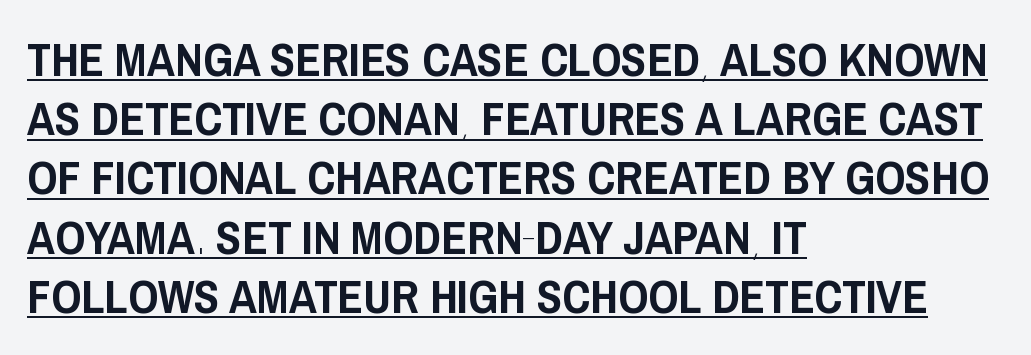
{"serif": "no", "italic": "no", "width": "condensed", "stroke_contrast": "low", "x_height": "large", "monospaced": "no", "underline": "yes", "align": "left", "line_spacing": "normal", "line_spacing_ratio": 1.26, "letter_spacing": "normal", "letter_spacing_em": 0.0, "glyph_px": 47}
